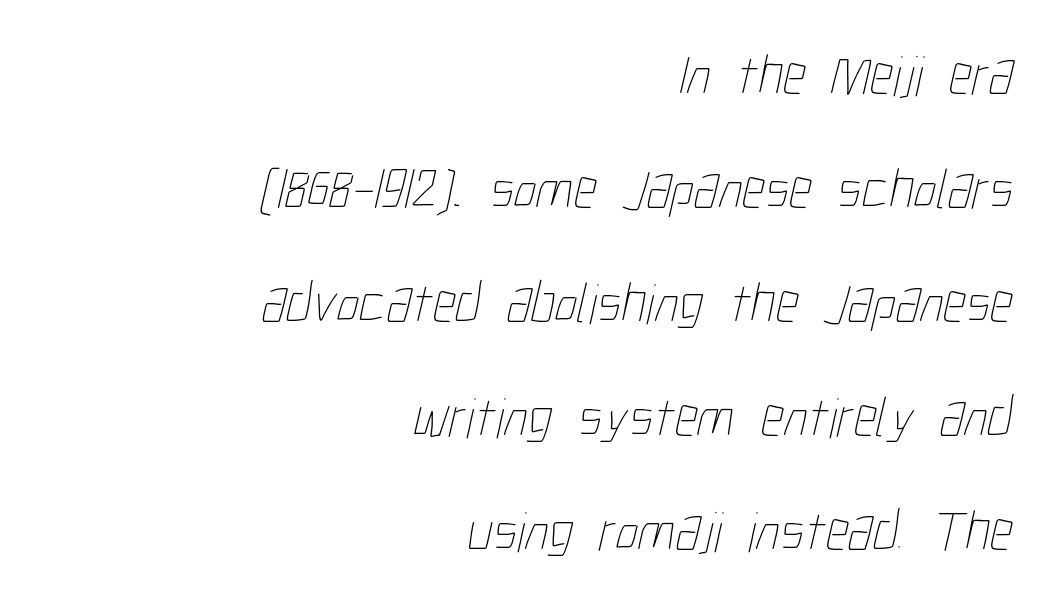
The image shows 57 px thin, condensed type; set right-aligned, loose line spacing (2.0x), normal letter spacing, not underlined; low stroke contrast and a medium x-height.
